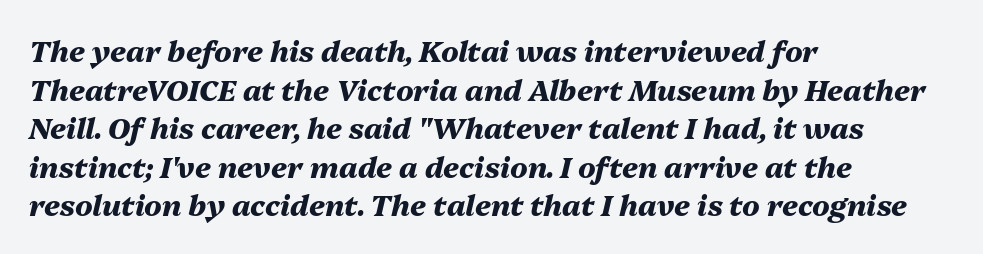
The rag falls on the right side of this text block. Check the space under the baseline: it is left empty. Caption: bold face, heavy strokes. The type is set solid horizontally, with unmodified tracking.
